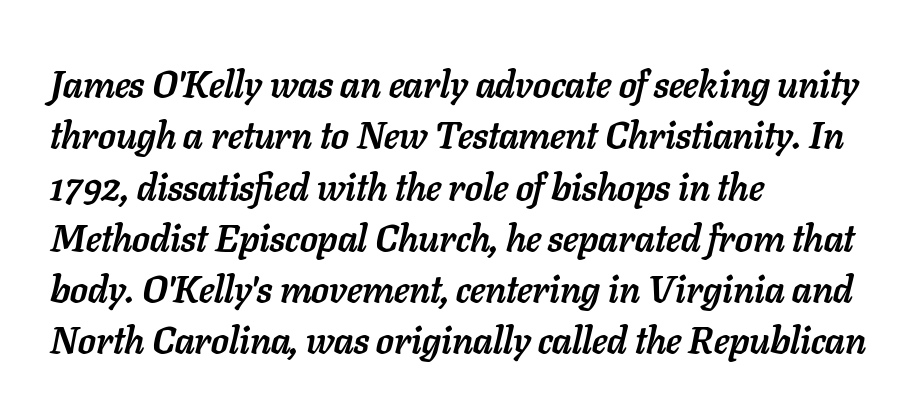
The image shows 38 px semibold type, italic (leaning right); set left-aligned, normal line spacing (1.35x), normal letter spacing, not underlined; low stroke contrast and a medium x-height.
